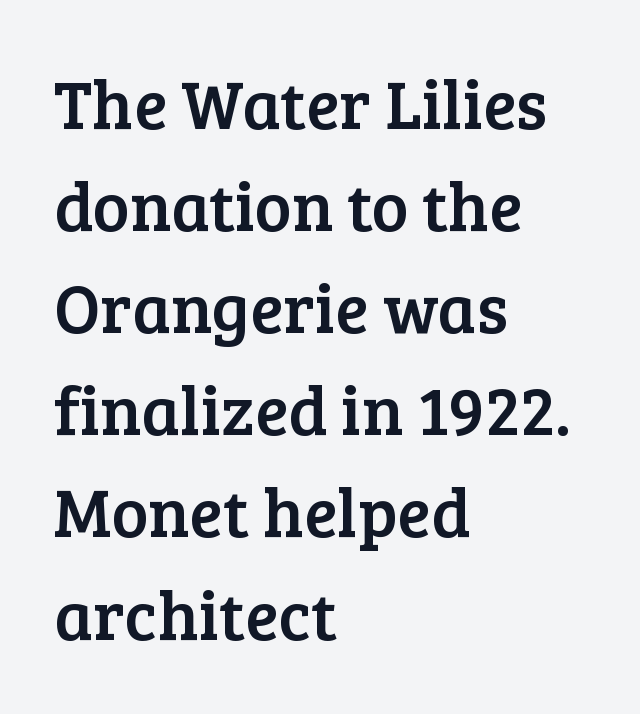
The image shows 69 px serif type, upright; set left-aligned, normal line spacing (1.48x), normal letter spacing, not underlined; low stroke contrast and a medium x-height.
